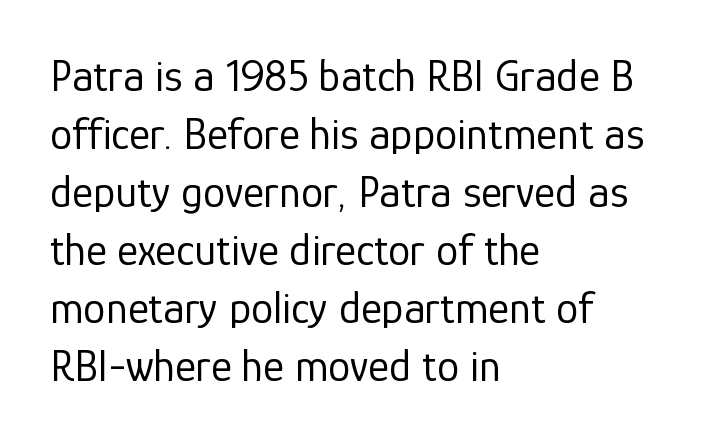
The image shows 45 px regular-weight sans-serif type, upright; set left-aligned, normal line spacing (1.29x), normal letter spacing, not underlined; low stroke contrast and a medium x-height.
